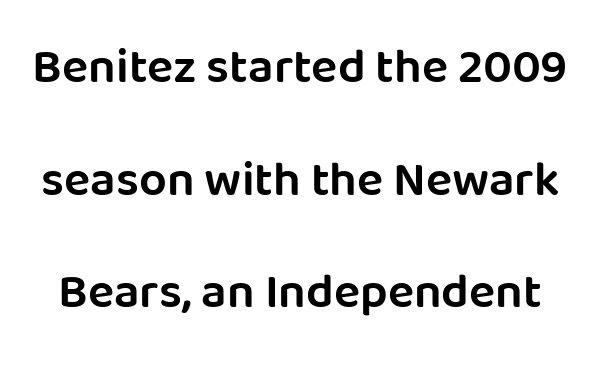
The letters carry no serifs — their stems end cleanly without finishing strokes. It's the straight-up-and-down kind of type. Emphasis by weight is partial: semibold. Character widths vary here, with narrow letters taking less room than wide ones. Widely set lines give the paragraph a tall, airy silhouette.
